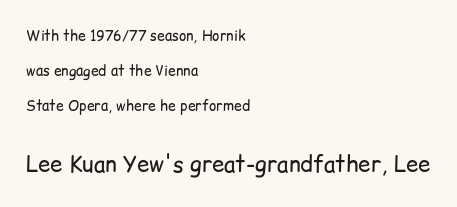
{"italic": "no", "bold": "no", "underline": "no", "align": "left", "line_spacing": "loose", "line_spacing_ratio": 2.49, "letter_spacing": "normal", "letter_spacing_em": 0.0, "larger_block": "second", "size_ratio": 1.57, "glyph_px": 22}
